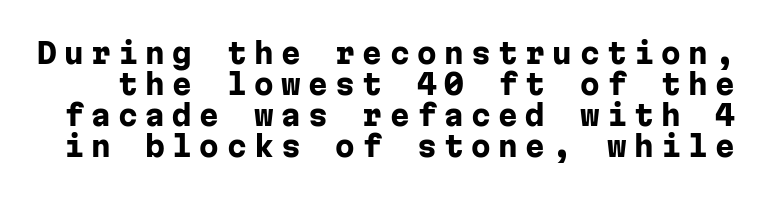
Posture: straight, roman, zero tilt. What's the leading like? Squeezed, with rows nearly overlapping. The foot of each line stays bare and open. This sample has the even, mechanical cadence of fixed-width lettering. The designer went with a sans here, leaving each stem footless. Substantial extra tracking has been applied to these lines.
